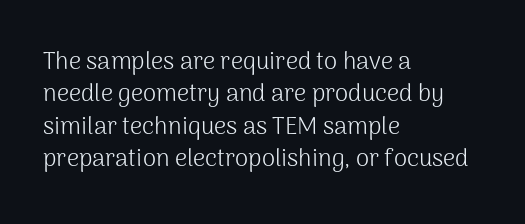
The image shows 24 px text type, upright; set left-aligned, normal line spacing (1.35x), normal letter spacing, not underlined.
